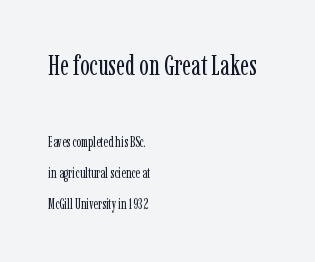
The image shows 28 px regular-weight, condensed serif type, upright; set left-aligned, loose line spacing (2.23x), normal letter spacing, not underlined; the first (top) block is 2.0x larger; low stroke contrast and a medium x-height.
